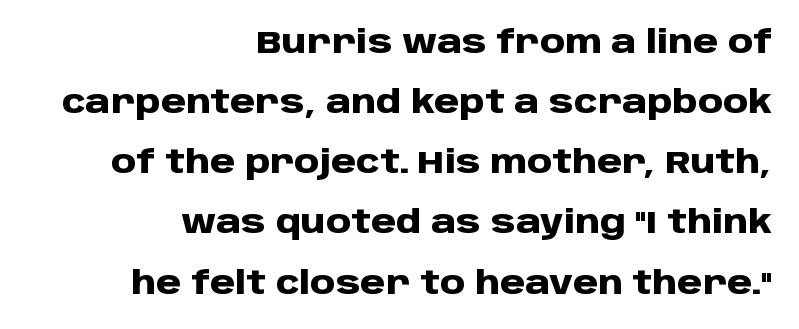
Vertical strokes here are truly vertical. A full-strength bold gives these letters their thick strokes. The letters advance in unequal steps, a hallmark of proportional type. Stroke terminals: plain, sans-serif. Notice how the passage keeps a crisp vertical edge on the right only.
